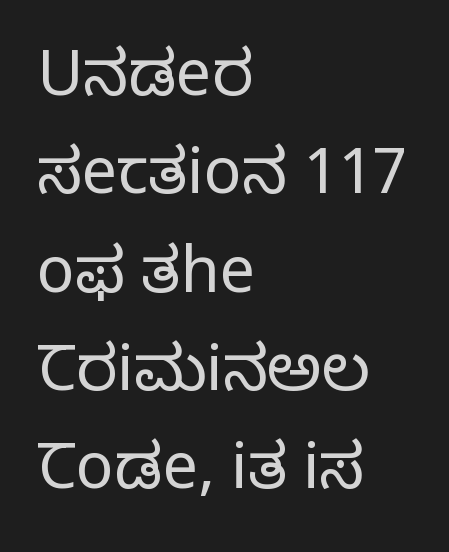
Each line starts at the same left margin while the right side varies. The designer went with a serif here, giving each stem small feet. Does extra space separate the letters? No, they use regular spacing. A typesetter would call this proportional, since set widths differ per character. It's the straight-up-and-down kind of type.
